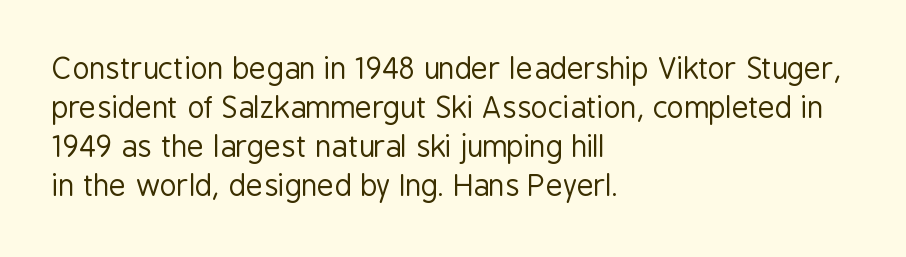
The image shows 29 px regular-weight, condensed sans-serif type, upright; set left-aligned, normal line spacing (1.35x), normal letter spacing, not underlined; low stroke contrast and a medium x-height.
